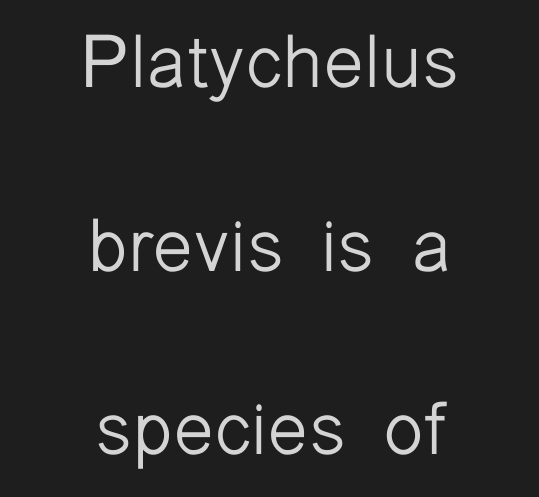
{"serif": "no", "italic": "no", "bold": "no", "weight": "light", "width": "normal", "stroke_contrast": "low", "x_height": "medium", "monospaced": "no", "underline": "no", "align": "center", "line_spacing": "loose", "line_spacing_ratio": 2.48, "letter_spacing": "normal", "letter_spacing_em": 0.0, "glyph_px": 74}
